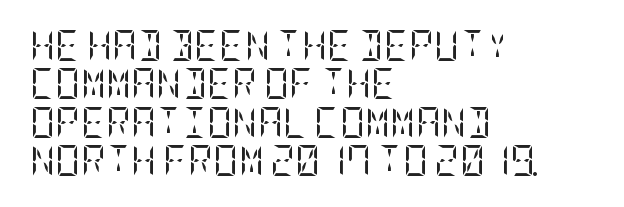
This rendering uses left alignment, leaving the right contour irregular. Stroke thickness stays within the range of a standard reading face or lighter. This rendering leaves character spacing at its baseline value. The specimen omits any rule beneath the text block's lines.
